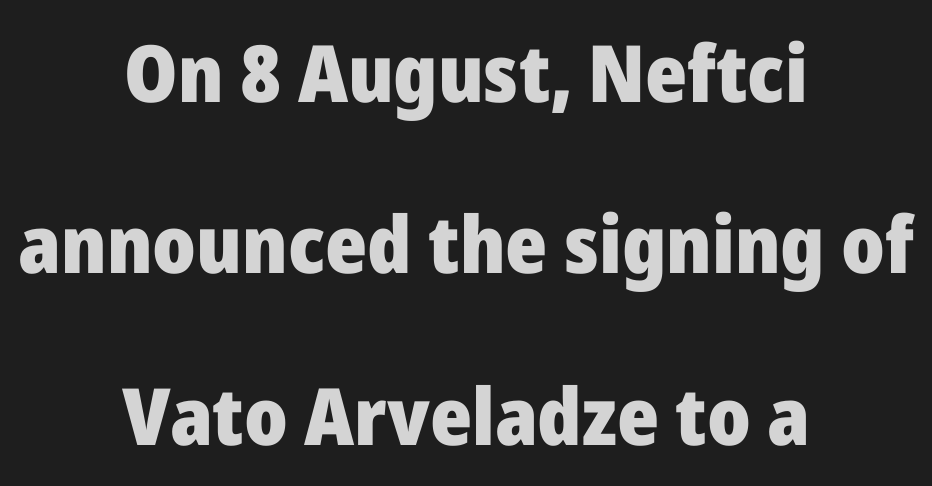
Q: Is the text bold? A: Yes.
Q: Is the text italic (slanted)? A: No, it is upright.
Q: Is the typeface a serif or a sans-serif typeface? A: Sans-serif.
Q: Is the text underlined? A: No.
Q: How is the paragraph aligned? A: Centered.
Q: Is the spacing between letters normal or unusually wide? A: Normal.
Q: Is the spacing between lines tight, normal or loose? A: Loose.
Q: Width (condensed, normal, or wide)? A: Normal.
Q: Stroke contrast? A: Low.
Q: x-height? A: Medium.
Q: Monospaced? A: No.
